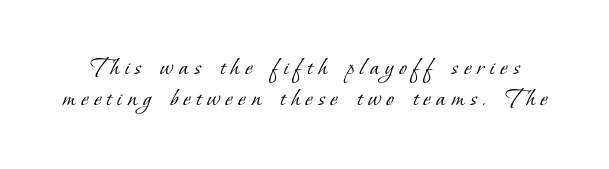
The line texture is sparse and dotted thanks to wide tracking. Stems and bowls with no extra thickness — not bold. The letters carry serifs — small finishing strokes at the ends of their stems. This block would grow much taller if given ordinary leading; it's compressed now.
